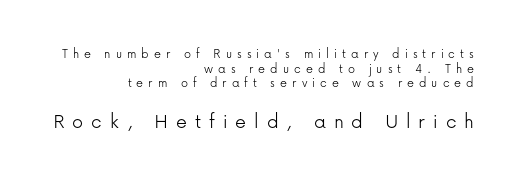
Q: Is the text bold? A: No.
Q: Is the text italic (slanted)? A: No, it is upright.
Q: Is the text underlined? A: No.
Q: How is the paragraph aligned? A: Right-aligned.
Q: Is the spacing between letters normal or unusually wide? A: Unusually wide.
Q: Is the spacing between lines tight, normal or loose? A: Tight.
Q: Which block of text is set in a larger size, the first (top) or the second (bottom)? A: The second (bottom) one.
